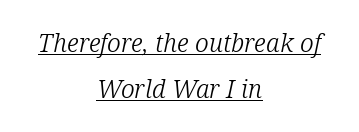
Visually the block forms a symmetrical silhouette, jagged on both flanks. The words here are underlined. Heft: none added — not bold. The passage shown leans; its letterforms are oblique. The horizontal fit of the characters is conventional and even.
